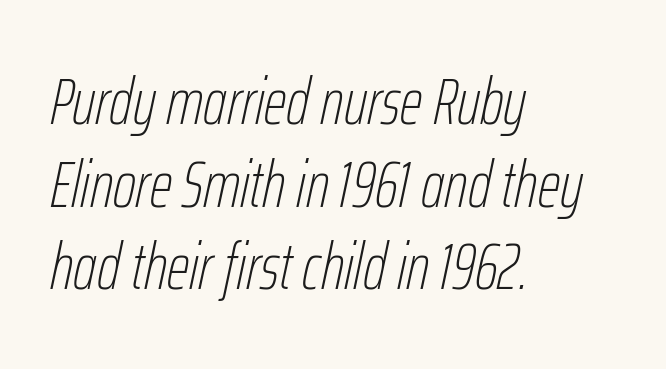
{"italic": "yes", "lean": "right", "slant_degrees": 12, "bold": "no", "weight": "thin", "width": "condensed", "stroke_contrast": "low", "x_height": "medium", "monospaced": "no", "underline": "no", "align": "left", "line_spacing": "normal", "line_spacing_ratio": 1.27, "letter_spacing": "normal", "letter_spacing_em": 0.0, "glyph_px": 65}
